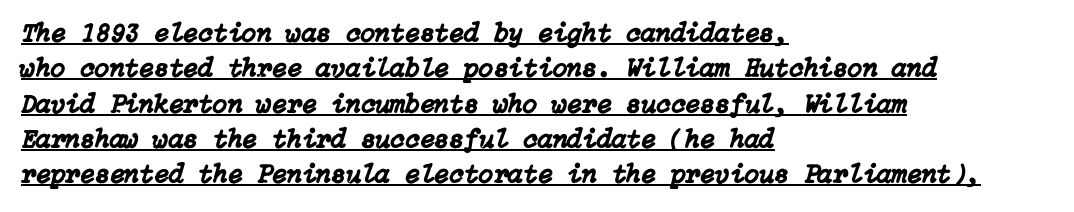
Q: Is the text italic (slanted)? A: Yes, it leans right by about 15 degrees.
Q: Is the text underlined? A: Yes.
Q: How is the paragraph aligned? A: Left-aligned.
Q: Is the spacing between letters normal or unusually wide? A: Normal.
Q: Is the spacing between lines tight, normal or loose? A: Normal.
